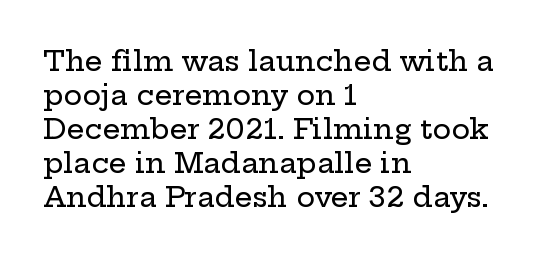
The rendering uses natural spacing where letterforms have individual widths. Short note: letters normally spaced. The lines in this sample share a left origin and differ only in where they stop. The strip under each line holds only bare page.
